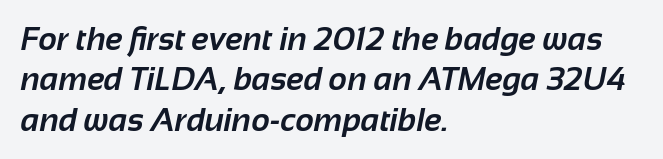
Q: Is the text bold? A: Yes.
Q: Is the typeface a serif or a sans-serif typeface? A: Sans-serif.
Q: Is the text underlined? A: No.
Q: How is the paragraph aligned? A: Left-aligned.
Q: Is the spacing between letters normal or unusually wide? A: Normal.
Q: Is the spacing between lines tight, normal or loose? A: Normal.
Q: Width (condensed, normal, or wide)? A: Normal.
Q: Stroke contrast? A: Low.
Q: x-height? A: Medium.
Q: Monospaced? A: No.
